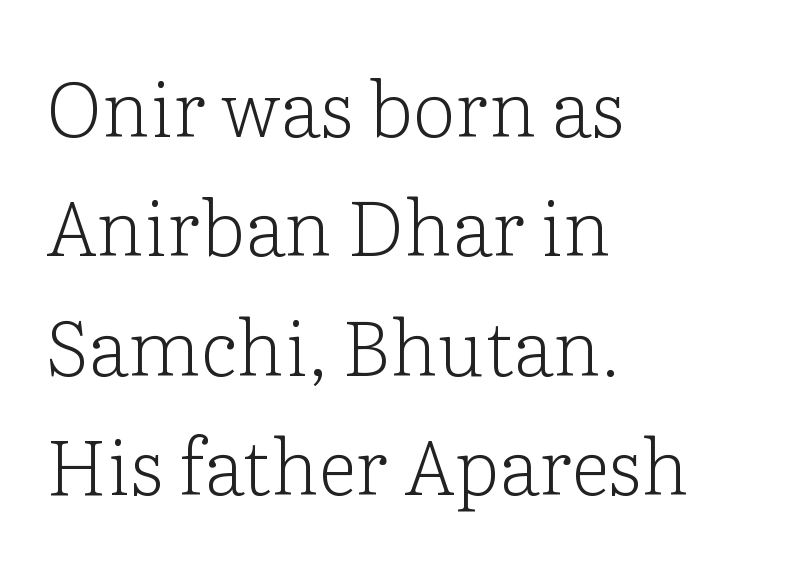
Q: Is the text bold? A: No.
Q: Is the text italic (slanted)? A: No, it is upright.
Q: Is the typeface a serif or a sans-serif typeface? A: Serif.
Q: Is the text underlined? A: No.
Q: How is the paragraph aligned? A: Left-aligned.
Q: Is the spacing between letters normal or unusually wide? A: Normal.
Q: Is the spacing between lines tight, normal or loose? A: Normal.
Q: Width (condensed, normal, or wide)? A: Normal.
Q: Stroke contrast? A: Low.
Q: x-height? A: Medium.
Q: Monospaced? A: No.
